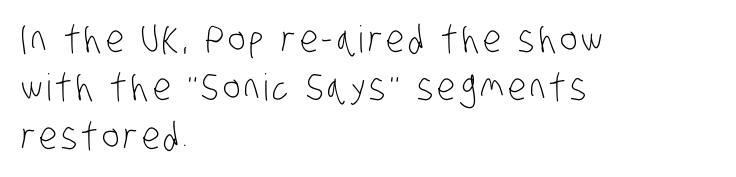
{"serif": "no", "bold": "no", "weight": "light", "width": "condensed", "stroke_contrast": "low", "x_height": "large", "monospaced": "no", "underline": "no", "align": "left", "line_spacing": "normal", "line_spacing_ratio": 1.31, "glyph_px": 37}
